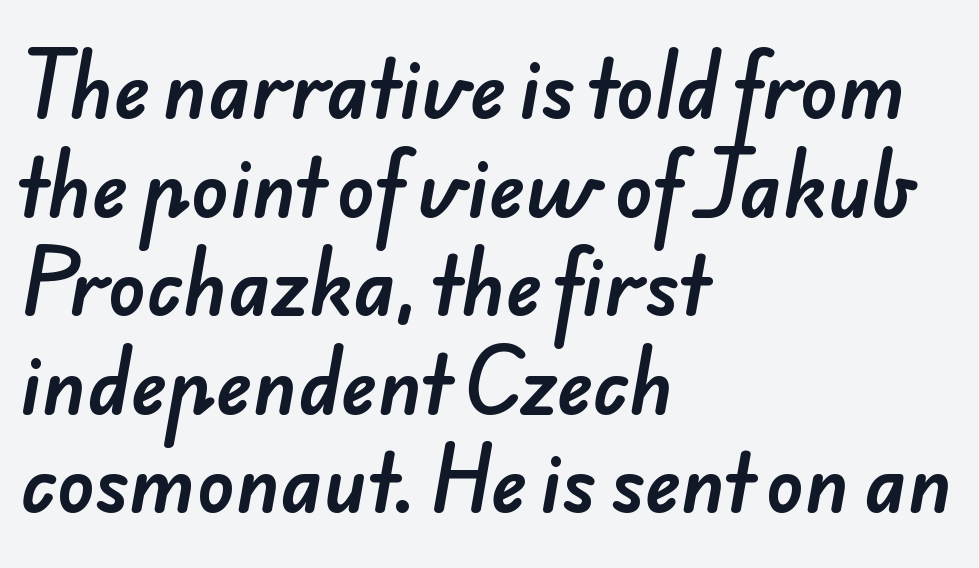
Q: Is the typeface a serif or a sans-serif typeface? A: Sans-serif.
Q: Is the text underlined? A: No.
Q: How is the paragraph aligned? A: Left-aligned.
Q: Is the spacing between letters normal or unusually wide? A: Normal.
Q: Is the spacing between lines tight, normal or loose? A: Normal.
Q: Width (condensed, normal, or wide)? A: Normal.
Q: Stroke contrast? A: Low.
Q: x-height? A: Small.
Q: Monospaced? A: No.
